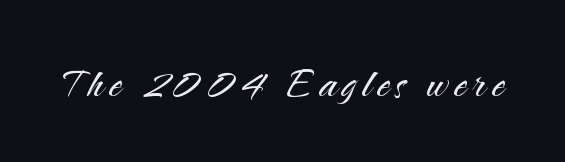
This is sans-serif lettering, the kind often seen on screens and signage. Check under the words: just untouched page. Unbolded letterforms with no extra heft.
